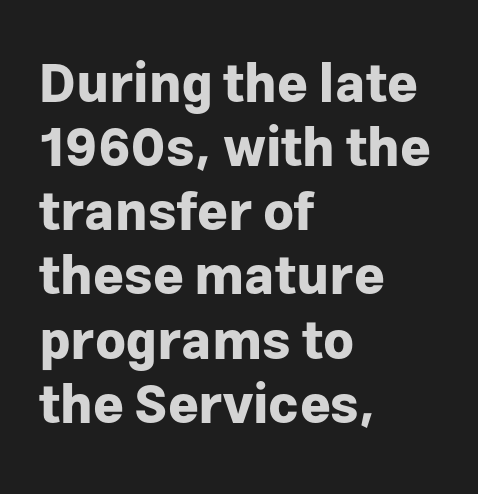
Q: Is the text bold? A: Yes.
Q: Is the text italic (slanted)? A: No, it is upright.
Q: Is the typeface a serif or a sans-serif typeface? A: Sans-serif.
Q: Is the text underlined? A: No.
Q: How is the paragraph aligned? A: Left-aligned.
Q: Is the spacing between letters normal or unusually wide? A: Normal.
Q: Width (condensed, normal, or wide)? A: Normal.
Q: Stroke contrast? A: Low.
Q: x-height? A: Medium.
Q: Monospaced? A: No.
